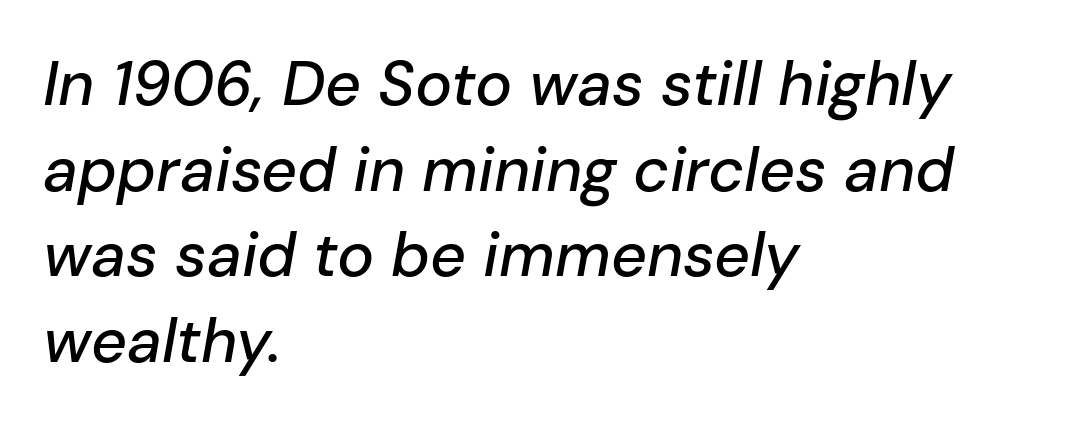
The image shows 62 px text type, italic (leaning right); set left-aligned, normal line spacing (1.38x), normal letter spacing, not underlined; low stroke contrast and a medium x-height.
